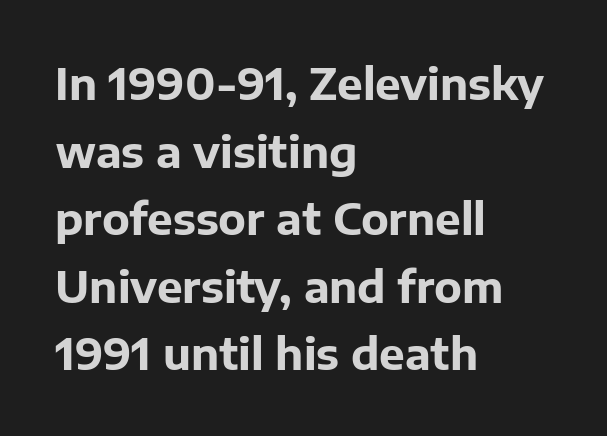
{"serif": "no", "italic": "no", "bold": "yes", "weight": "bold", "width": "normal", "stroke_contrast": "low", "x_height": "medium", "monospaced": "no", "underline": "no", "align": "left", "line_spacing": "normal", "line_spacing_ratio": 1.57, "letter_spacing": "normal", "letter_spacing_em": 0.0, "glyph_px": 43}
